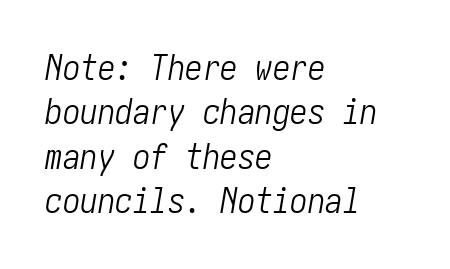
{"italic": "yes", "lean": "right", "slant_degrees": 10, "bold": "no", "weight": "light", "width": "condensed", "stroke_contrast": "low", "x_height": "medium", "underline": "no", "align": "left", "line_spacing": "normal", "line_spacing_ratio": 1.27, "letter_spacing": "normal", "letter_spacing_em": 0.0, "glyph_px": 35}
